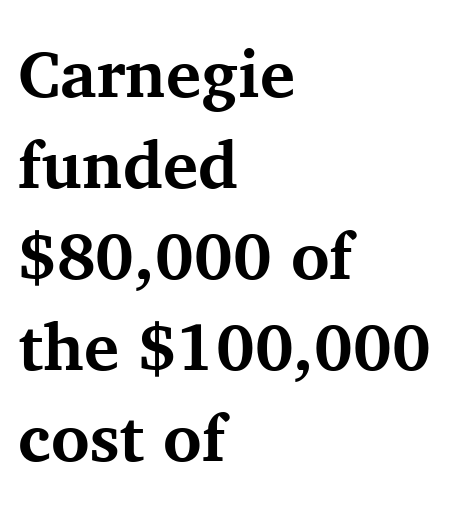
The image shows 66 px bold serif type, upright; set left-aligned, normal line spacing (1.38x), normal letter spacing, not underlined; medium stroke contrast and a medium x-height.
